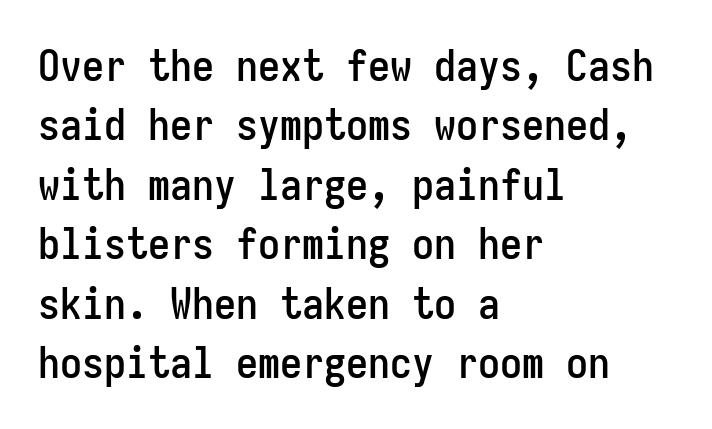
Q: Is the text italic (slanted)? A: No, it is upright.
Q: Is the typeface a serif or a sans-serif typeface? A: Sans-serif.
Q: Is the text underlined? A: No.
Q: How is the paragraph aligned? A: Left-aligned.
Q: Is the spacing between letters normal or unusually wide? A: Normal.
Q: Is the spacing between lines tight, normal or loose? A: Normal.
Q: Width (condensed, normal, or wide)? A: Condensed.
Q: Stroke contrast? A: Low.
Q: x-height? A: Medium.
Q: Monospaced? A: Yes.
